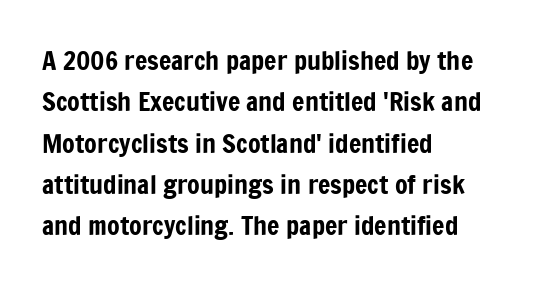
Honestly, there is no underline to notice here at all. Nothing unusual about the tracking: characters are spaced as the font intends. These lines stack with their left ends in a neat column. Posture: vertical. Normally led — the rows are evenly, conventionally spaced.
